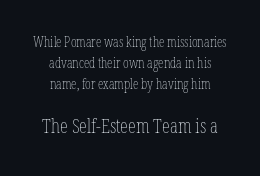
{"italic": "no", "bold": "no", "underline": "no", "align": "center", "line_spacing": "normal", "line_spacing_ratio": 1.49, "letter_spacing": "normal", "letter_spacing_em": 0.0, "larger_block": "second", "size_ratio": 1.43, "glyph_px": 20}
